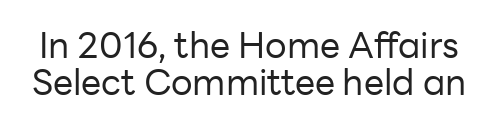
The image shows 36 px regular-weight sans-serif type, upright; set tight line spacing (1.03x), normal letter spacing, not underlined; low stroke contrast and a medium x-height.
